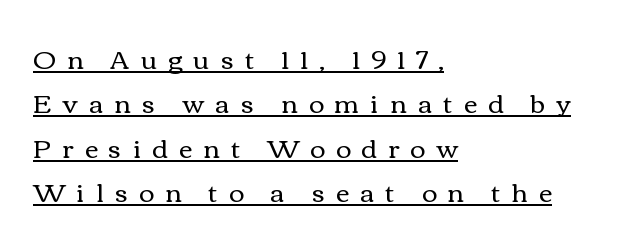
{"italic": "no", "bold": "no", "underline": "yes", "align": "left", "line_spacing_ratio": 1.71, "letter_spacing": "wide", "letter_spacing_em": 0.43, "glyph_px": 26}
